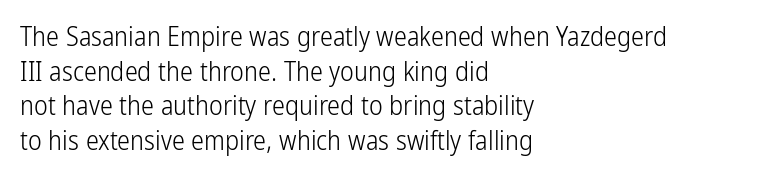
The image shows 26 px text type, upright; set left-aligned, normal line spacing (1.33x), normal letter spacing, not underlined.
